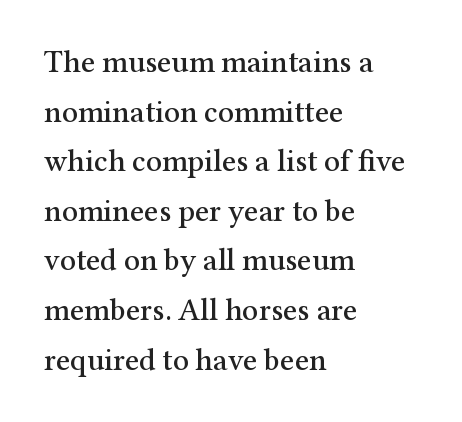
The image shows 31 px serif type, upright; set left-aligned, normal line spacing (1.6x), normal letter spacing, not underlined; medium stroke contrast and a medium x-height.
